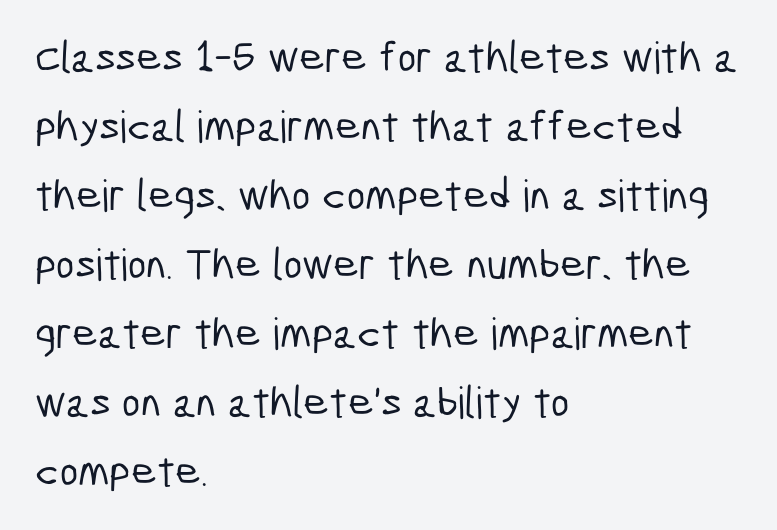
The image shows 44 px condensed sans-serif type; set left-aligned, normal line spacing (1.57x), normal letter spacing, not underlined; low stroke contrast and a medium x-height.
